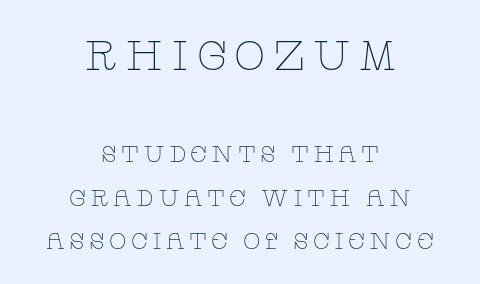
The image shows 41 px thin, wide serif type, upright; set centered, line spacing 1.89x, not underlined; the first (top) block is 1.78x larger; low stroke contrast and a large x-height.
